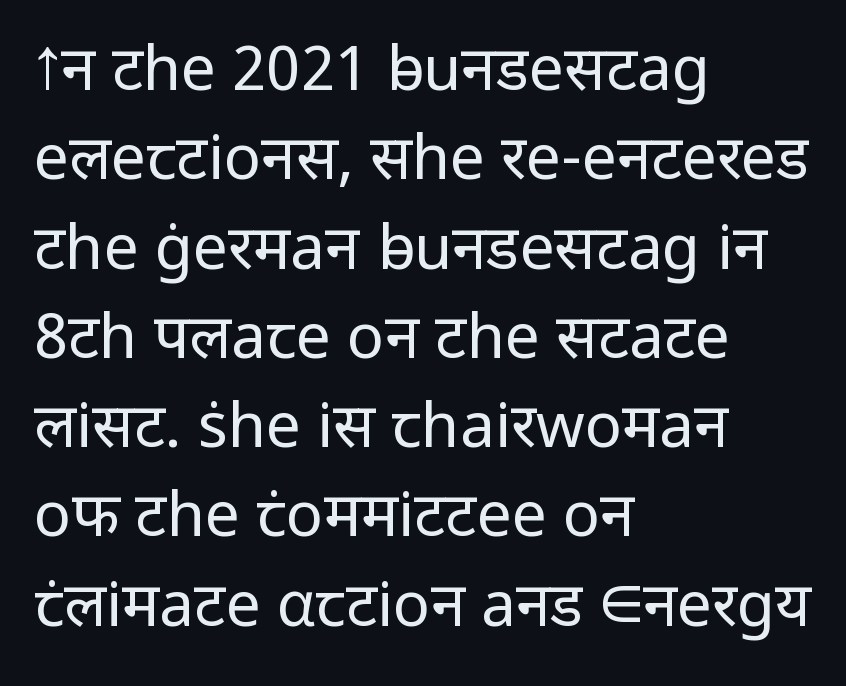
{"serif": "no", "italic": "no", "bold": "no", "weight": "regular", "width": "normal", "stroke_contrast": "low", "x_height": "medium", "monospaced": "no", "underline": "no", "align": "left", "line_spacing": "normal", "line_spacing_ratio": 1.44, "letter_spacing": "normal", "letter_spacing_em": 0.0, "glyph_px": 62}
